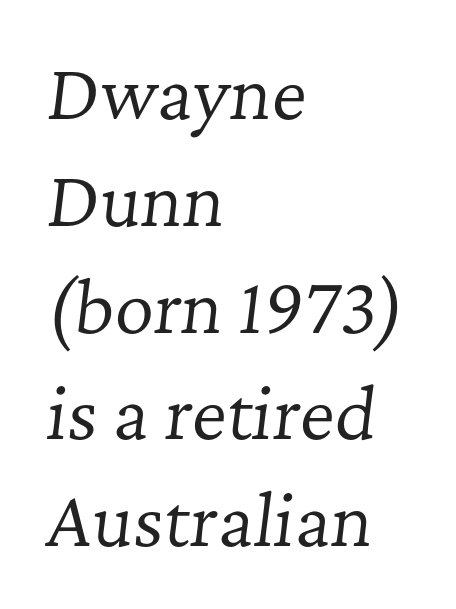
The image shows 68 px regular-weight serif type, italic (leaning right); set left-aligned, normal line spacing (1.57x), normal letter spacing, not underlined; low stroke contrast and a medium x-height.
